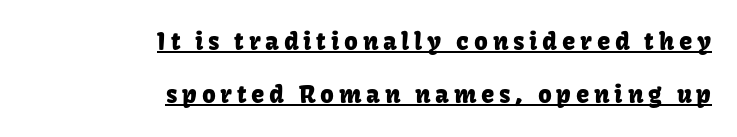
Q: Is the text italic (slanted)? A: No, it is upright.
Q: Is the text underlined? A: Yes.
Q: How is the paragraph aligned? A: Right-aligned.
Q: Is the spacing between letters normal or unusually wide? A: Unusually wide.
Q: Is the spacing between lines tight, normal or loose? A: Loose.
